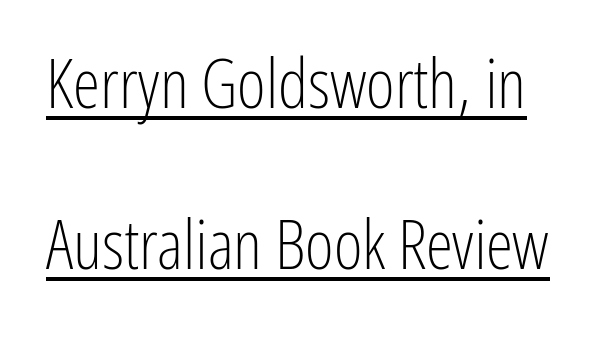
{"serif": "no", "italic": "no", "bold": "no", "weight": "light", "width": "condensed", "stroke_contrast": "low", "x_height": "medium", "monospaced": "no", "underline": "yes", "line_spacing": "loose", "line_spacing_ratio": 2.34, "letter_spacing": "normal", "letter_spacing_em": 0.0, "glyph_px": 69}
